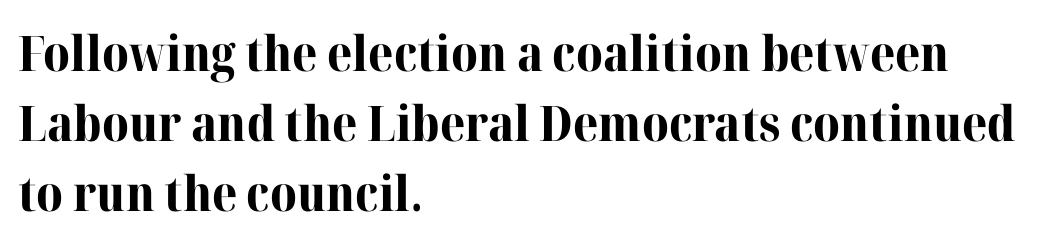
Q: Is the text bold? A: Yes.
Q: Is the text italic (slanted)? A: No, it is upright.
Q: Is the typeface a serif or a sans-serif typeface? A: Serif.
Q: Is the text underlined? A: No.
Q: How is the paragraph aligned? A: Left-aligned.
Q: Is the spacing between letters normal or unusually wide? A: Normal.
Q: Is the spacing between lines tight, normal or loose? A: Normal.
Q: Width (condensed, normal, or wide)? A: Normal.
Q: Stroke contrast? A: High.
Q: x-height? A: Medium.
Q: Monospaced? A: No.
